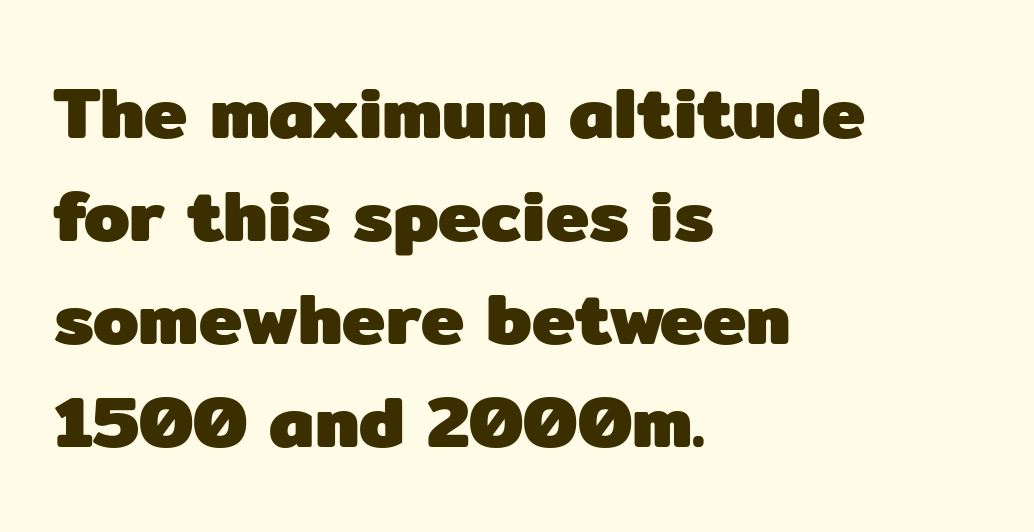
{"serif": "no", "italic": "no", "bold": "yes", "weight": "heavy", "width": "normal", "stroke_contrast": "low", "x_height": "medium", "monospaced": "no", "underline": "no", "align": "left", "line_spacing": "normal", "line_spacing_ratio": 1.41, "letter_spacing": "normal", "letter_spacing_em": 0.0, "glyph_px": 73}
